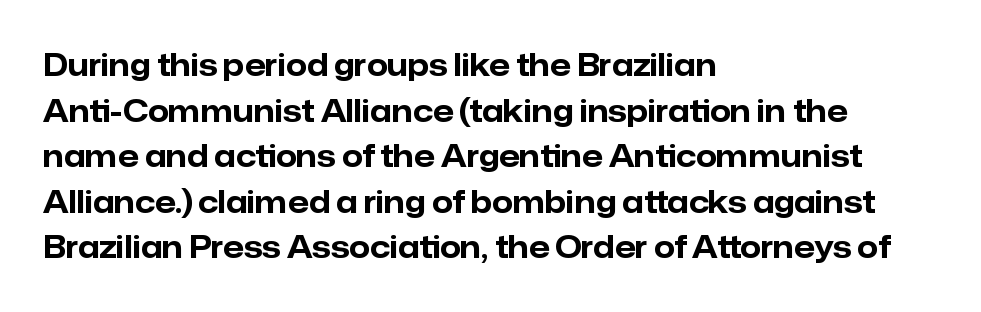
The image shows 30 px bold sans-serif type, upright; set left-aligned, normal line spacing (1.52x), normal letter spacing, not underlined; low stroke contrast and a medium x-height.
